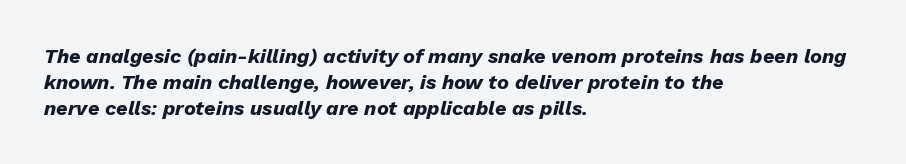
{"italic": "yes", "lean": "right", "slant_degrees": 13, "bold": "yes", "underline": "no", "align": "left", "line_spacing": "normal", "line_spacing_ratio": 1.3, "letter_spacing": "normal", "letter_spacing_em": 0.0, "glyph_px": 20}
